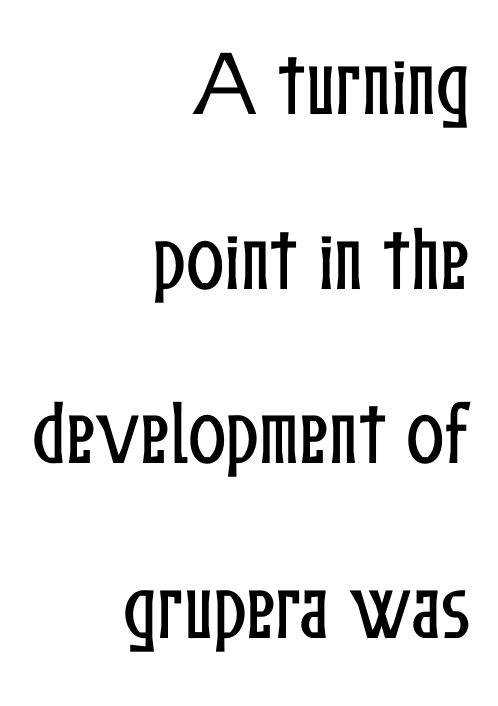
{"italic": "no", "width": "condensed", "stroke_contrast": "low", "x_height": "medium", "monospaced": "no", "underline": "no", "align": "right", "line_spacing": "loose", "line_spacing_ratio": 2.46, "letter_spacing": "normal", "letter_spacing_em": 0.0, "glyph_px": 71}
